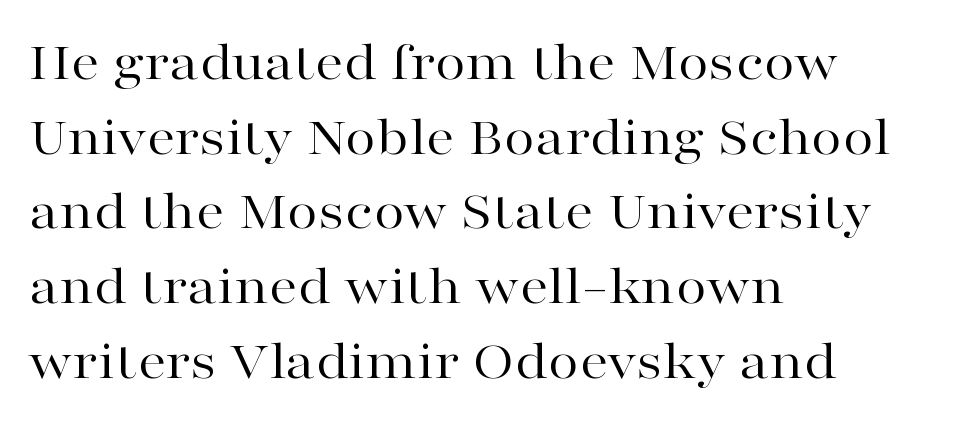
The image shows 57 px regular-weight, wide serif type, upright; set left-aligned, normal line spacing (1.31x), normal letter spacing, not underlined; high stroke contrast and a medium x-height.
